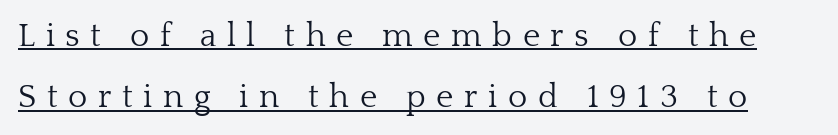
Each word looks stretched out because of the extra space between its letters. This sample uses an upright cut, with every glyph sitting square on the baseline. The characters display serif detailing at their extremities. Compared with undecorated copy, this sample adds a rule below the words. No chunkiness to these letters — they're not bold.
